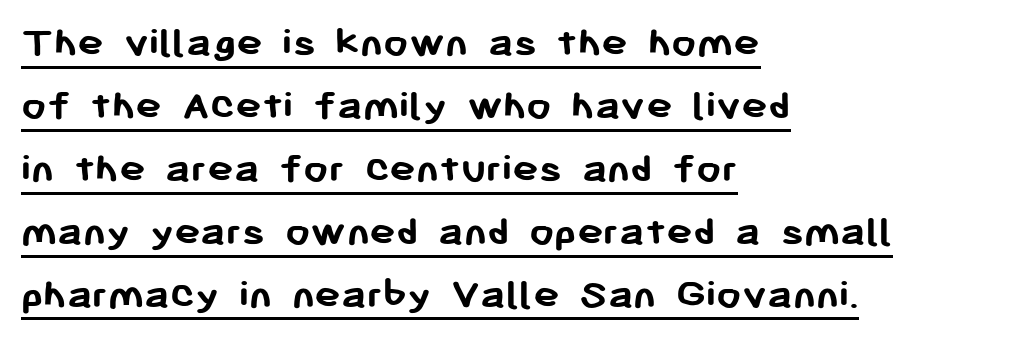
Q: Is the text bold? A: Yes.
Q: Is the text italic (slanted)? A: No, it is upright.
Q: Is the typeface a serif or a sans-serif typeface? A: Sans-serif.
Q: Is the text underlined? A: Yes.
Q: How is the paragraph aligned? A: Left-aligned.
Q: Is the spacing between letters normal or unusually wide? A: Normal.
Q: Is the spacing between lines tight, normal or loose? A: Normal.
Q: Width (condensed, normal, or wide)? A: Normal.
Q: Stroke contrast? A: Low.
Q: x-height? A: Medium.
Q: Monospaced? A: No.
